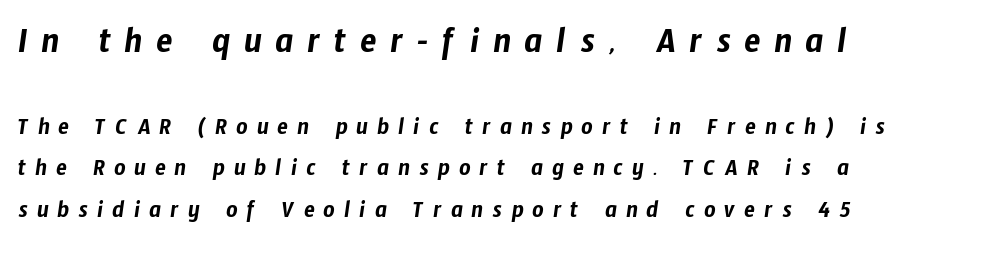
The image shows 38 px condensed sans-serif type; set left-aligned, normal line spacing (1.65x), unusually wide letter spacing (+0.36 em), not underlined; the first (top) block is 1.52x larger; low stroke contrast and a medium x-height.
